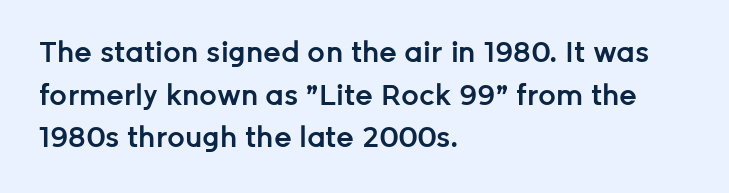
This is sans-serif lettering, the kind often seen on screens and signage. A roman cut, with each character standing at attention. Clear beneath every line of the passage. Semibold letterforms, between regular and bold. The passage shown is typed in a proportional face where columns would drift.
